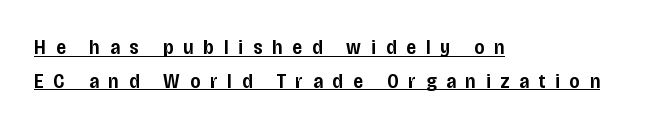
The image shows 21 px text type, upright; set left-aligned, normal line spacing (1.6x), unusually wide letter spacing (+0.48 em), underlined.
